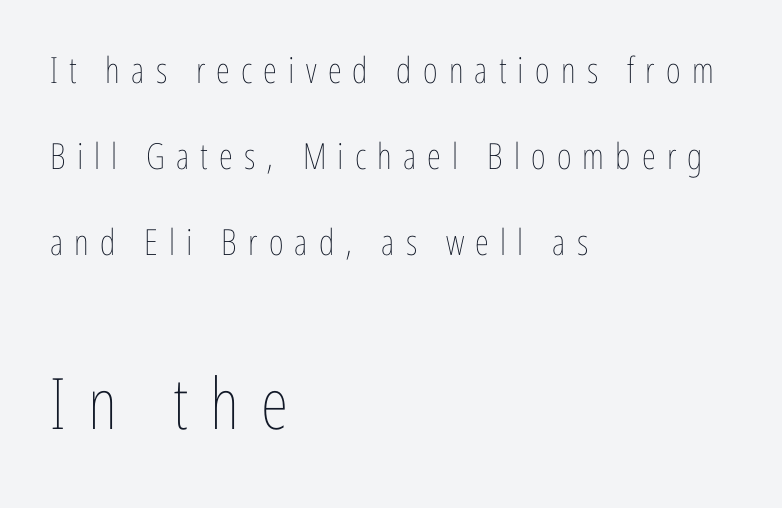
{"italic": "no", "bold": "no", "weight": "thin", "width": "condensed", "stroke_contrast": "low", "x_height": "medium", "monospaced": "no", "underline": "no", "align": "left", "line_spacing": "loose", "line_spacing_ratio": 2.39, "letter_spacing": "wide", "letter_spacing_em": 0.31, "larger_block": "second", "size_ratio": 1.97, "glyph_px": 71}
